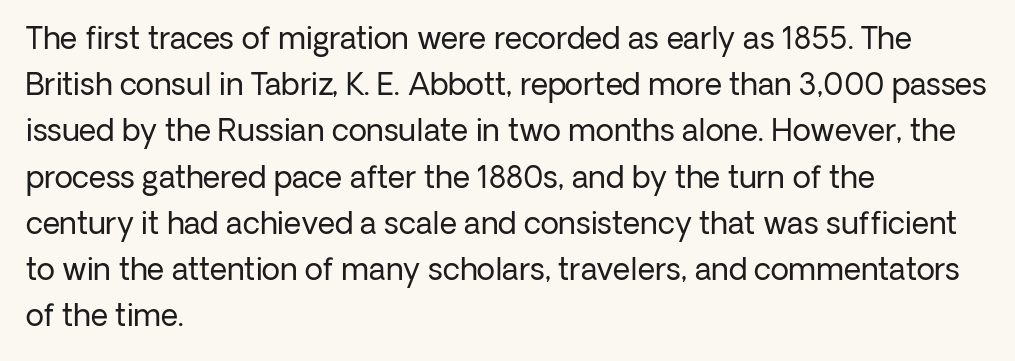
Anything drawn beneath the words? Only blank space. Letters have the restrained weight of plain body copy at most. Letter spacing: default. How would I describe the line gaps? Plain and ordinary. Left-aligned paragraph, ragged on the right.
